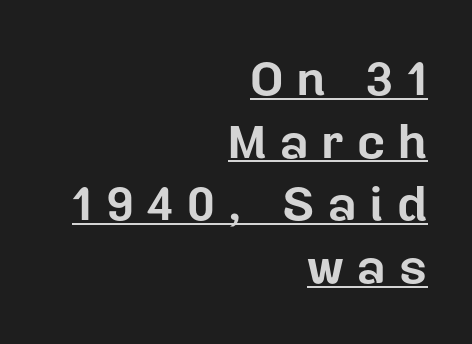
Q: Is the text bold? A: Yes.
Q: Is the text italic (slanted)? A: No, it is upright.
Q: Is the typeface a serif or a sans-serif typeface? A: Sans-serif.
Q: Is the text underlined? A: Yes.
Q: How is the paragraph aligned? A: Right-aligned.
Q: Is the spacing between letters normal or unusually wide? A: Unusually wide.
Q: Is the spacing between lines tight, normal or loose? A: Normal.
Q: Width (condensed, normal, or wide)? A: Normal.
Q: Stroke contrast? A: Low.
Q: x-height? A: Medium.
Q: Monospaced? A: No.
